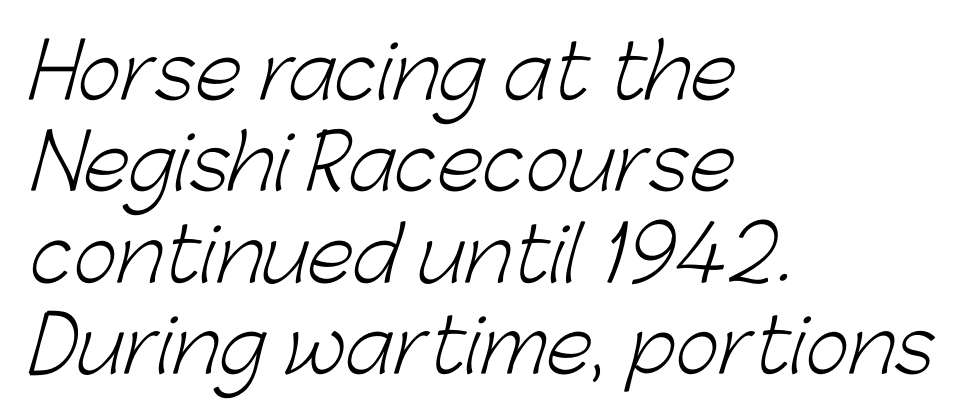
The image shows 75 px light sans-serif type; set left-aligned, line spacing 1.22x, normal letter spacing, not underlined; low stroke contrast and a medium x-height.
